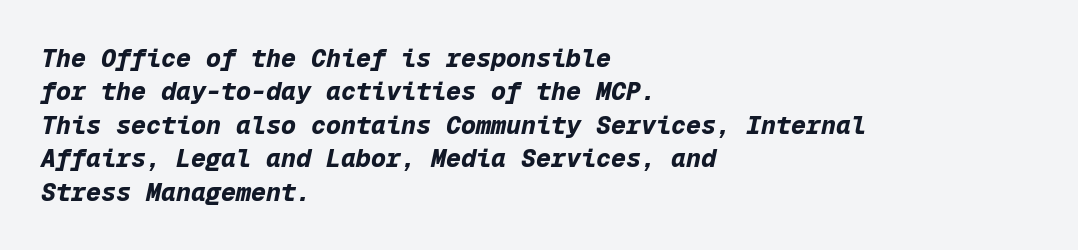
The foot of each line stays bare and open. Chunky letters — that's bold for sure. The face used here is rendered with its standard letterfit. Tall strokes in this sample are angled rather than plumb. These lines sit exactly where default settings would place them.
